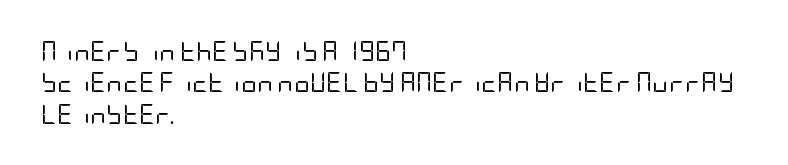
The image shows 20 px text type, upright; set left-aligned, normal line spacing (1.57x), normal letter spacing, not underlined.
